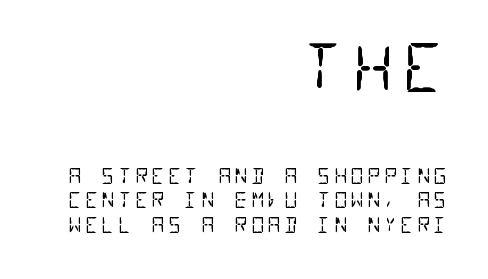
Is this a sans? Yes — the strokes have no serifs. The passage shown is typed in a monospace face where columns stay perfectly aligned. Is the type heavy? It reads as light-to-regular instead. Note: larger setting up top, smaller setting below. Horizontal alignment here is rightward, an uncommon choice for prose. Underline: absent.
